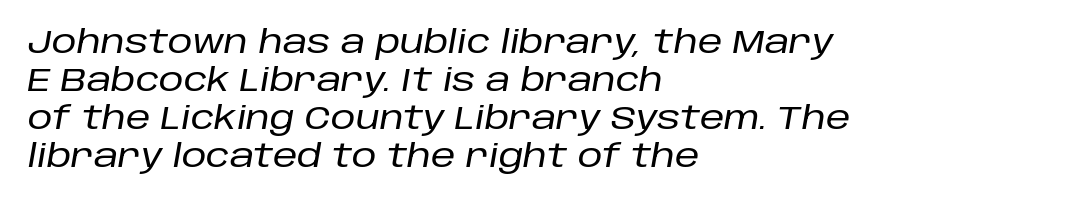
Every character sits at an angle, as italics do. Honestly, the letter spacing is just normal — you wouldn't notice it. Is this a fixed-width face? No — the glyphs have proportional, varying widths. Letters rest on an invisible, unmarked baseline. The setting favours the left margin, as ordinary paragraphs usually do.
